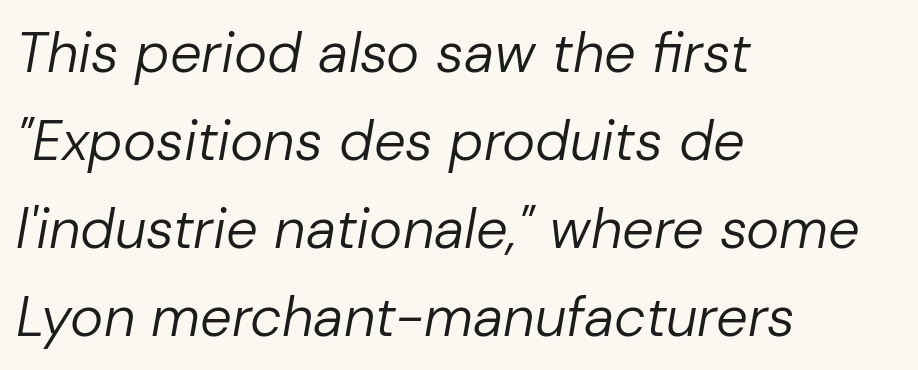
Q: Is the text bold? A: No.
Q: Is the text italic (slanted)? A: Yes, it leans right by about 10 degrees.
Q: Is the text underlined? A: No.
Q: How is the paragraph aligned? A: Left-aligned.
Q: Is the spacing between letters normal or unusually wide? A: Normal.
Q: Is the spacing between lines tight, normal or loose? A: Normal.
Q: Width (condensed, normal, or wide)? A: Normal.
Q: Stroke contrast? A: Low.
Q: x-height? A: Medium.
Q: Monospaced? A: No.
